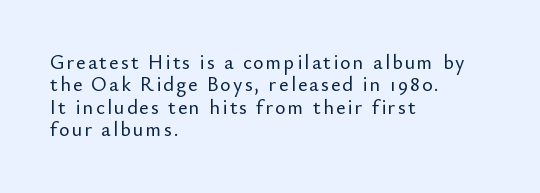
{"italic": "no", "underline": "no", "align": "left", "line_spacing": "tight", "line_spacing_ratio": 1.12, "glyph_px": 20}
